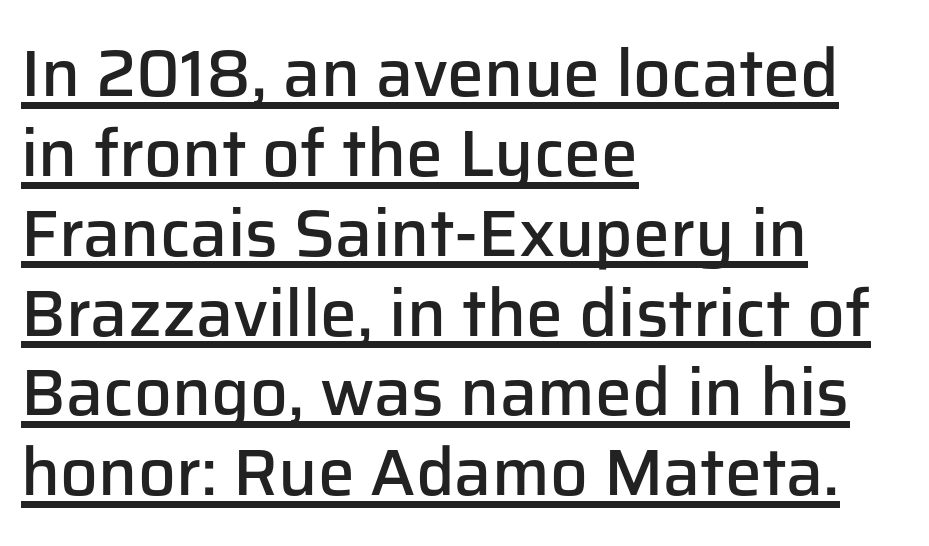
{"serif": "no", "italic": "no", "bold": "semi", "weight": "semibold", "width": "normal", "stroke_contrast": "low", "x_height": "medium", "monospaced": "no", "underline": "yes", "align": "left", "line_spacing_ratio": 1.21, "letter_spacing": "normal", "letter_spacing_em": 0.0, "glyph_px": 66}
